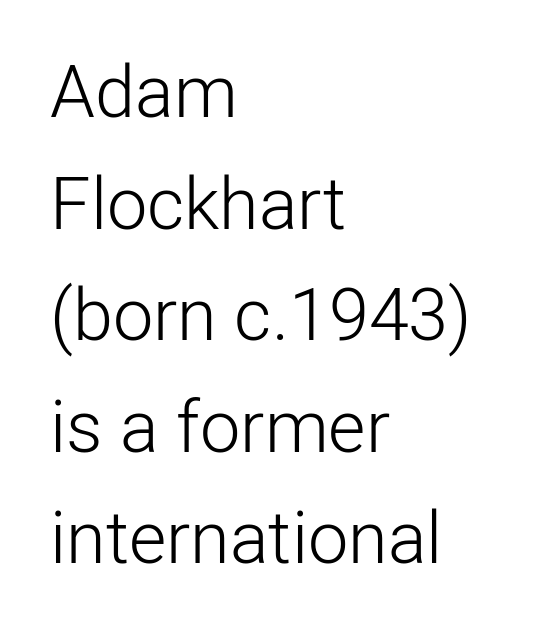
{"serif": "no", "italic": "no", "bold": "no", "weight": "light", "width": "normal", "stroke_contrast": "low", "x_height": "medium", "monospaced": "no", "underline": "no", "align": "left", "line_spacing": "normal", "line_spacing_ratio": 1.55, "letter_spacing": "normal", "letter_spacing_em": 0.0, "glyph_px": 72}
